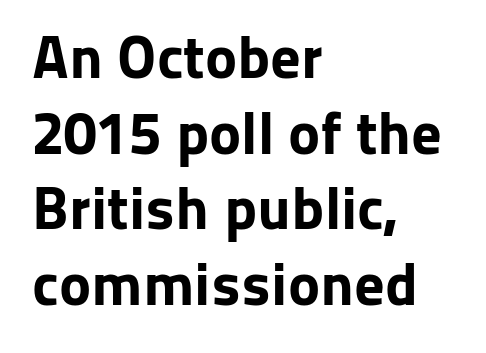
{"serif": "no", "italic": "no", "bold": "yes", "weight": "bold", "width": "normal", "stroke_contrast": "low", "x_height": "medium", "monospaced": "no", "underline": "no", "align": "left", "line_spacing_ratio": 1.24, "letter_spacing": "normal", "letter_spacing_em": 0.0, "glyph_px": 61}
